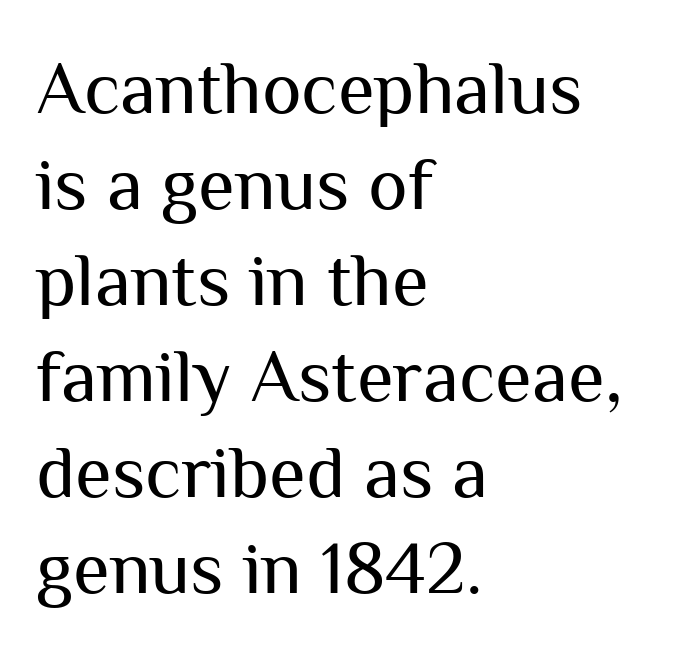
Is the letter spacing exaggerated? No — it looks like the ordinary default. A quiet, ordinary-to-light weight characterises the typeface. Do the characters align in a grid? No, the font is proportional. Only glyphs here, with clear space below each row.
